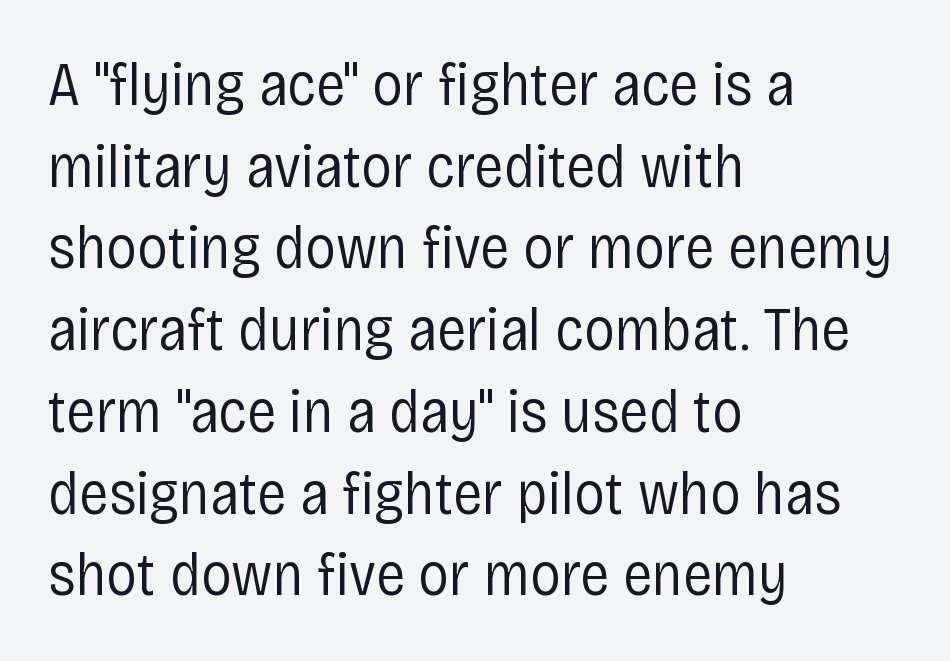
Q: Is the text bold? A: No.
Q: Is the text italic (slanted)? A: No, it is upright.
Q: Is the typeface a serif or a sans-serif typeface? A: Sans-serif.
Q: Is the text underlined? A: No.
Q: How is the paragraph aligned? A: Left-aligned.
Q: Is the spacing between letters normal or unusually wide? A: Normal.
Q: Is the spacing between lines tight, normal or loose? A: Normal.
Q: Width (condensed, normal, or wide)? A: Condensed.
Q: Stroke contrast? A: Low.
Q: x-height? A: Large.
Q: Monospaced? A: No.
